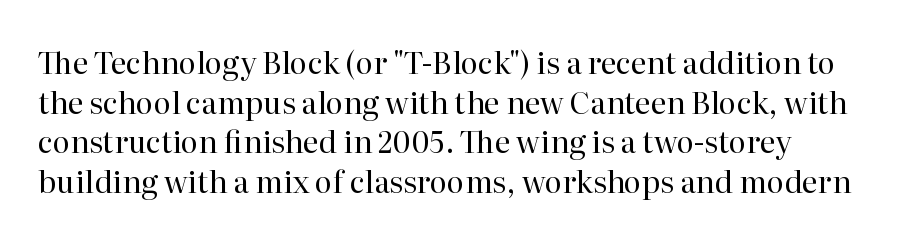
Q: Is the text bold? A: No.
Q: Is the text italic (slanted)? A: No, it is upright.
Q: Is the typeface a serif or a sans-serif typeface? A: Serif.
Q: Is the text underlined? A: No.
Q: Is the spacing between letters normal or unusually wide? A: Normal.
Q: Is the spacing between lines tight, normal or loose? A: Normal.
Q: Width (condensed, normal, or wide)? A: Normal.
Q: Stroke contrast? A: High.
Q: x-height? A: Medium.
Q: Monospaced? A: No.
